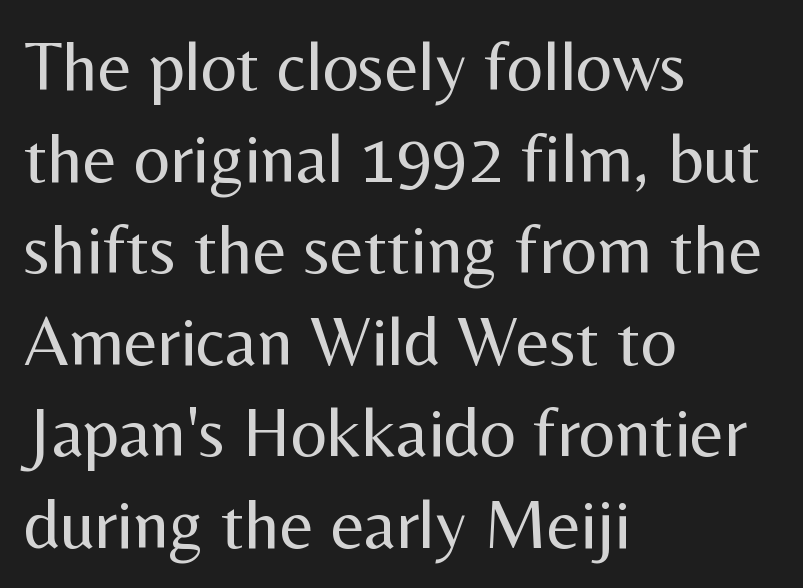
The image shows 71 px regular-weight sans-serif type, upright; set left-aligned, normal line spacing (1.29x), normal letter spacing, not underlined; medium stroke contrast and a medium x-height.
